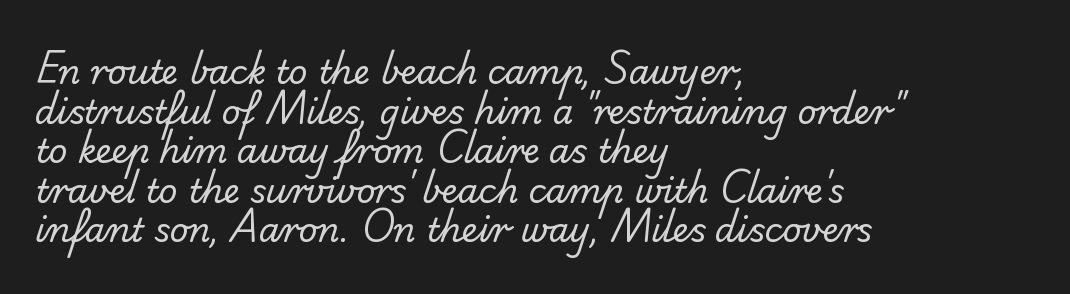
The image shows 33 px regular-weight sans-serif type; set left-aligned, line spacing 1.2x, normal letter spacing, not underlined; low stroke contrast and a small x-height.
